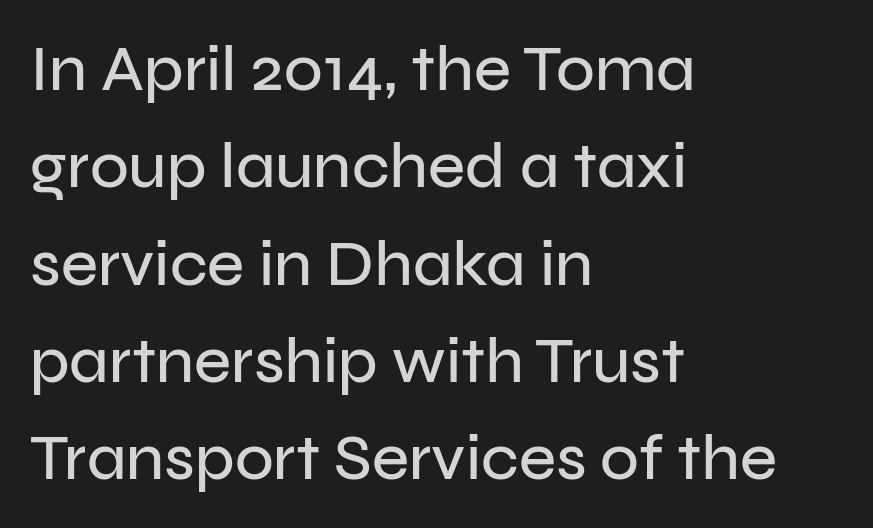
Q: Is the text italic (slanted)? A: No, it is upright.
Q: Is the typeface a serif or a sans-serif typeface? A: Sans-serif.
Q: Is the text underlined? A: No.
Q: How is the paragraph aligned? A: Left-aligned.
Q: Is the spacing between letters normal or unusually wide? A: Normal.
Q: Is the spacing between lines tight, normal or loose? A: Normal.
Q: Width (condensed, normal, or wide)? A: Normal.
Q: Stroke contrast? A: Low.
Q: x-height? A: Medium.
Q: Monospaced? A: No.
